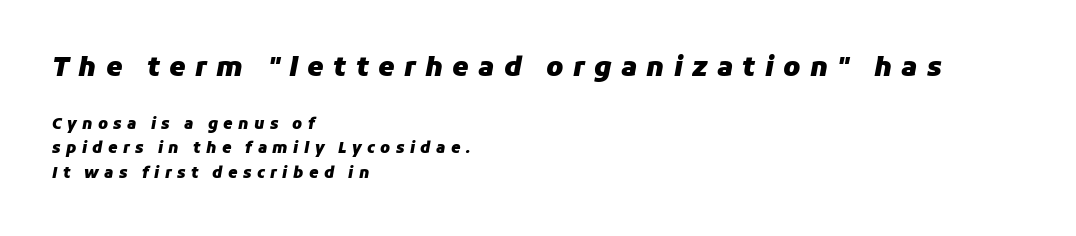
Notice how descenders clear the ascenders below comfortably — that's standard leading. Block one is the big one; block two sits smaller underneath. The horizontal fit of the characters is loose and conspicuously gappy. The space directly below the letters is spotless. As a designer I'd log this as weight 700, bold. Slanted lettering throughout.
